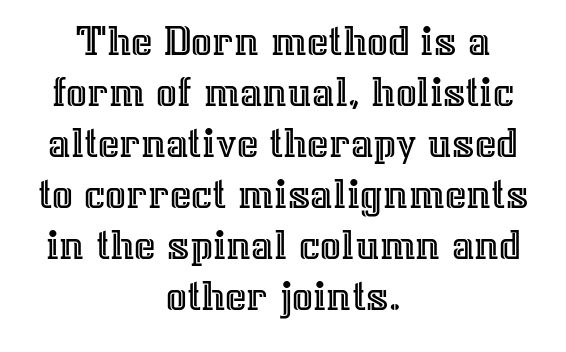
Q: Is the text italic (slanted)? A: No, it is upright.
Q: Is the text underlined? A: No.
Q: How is the paragraph aligned? A: Centered.
Q: Is the spacing between letters normal or unusually wide? A: Normal.
Q: Is the spacing between lines tight, normal or loose? A: Tight.
Q: Width (condensed, normal, or wide)? A: Normal.
Q: x-height? A: Medium.
Q: Monospaced? A: No.
